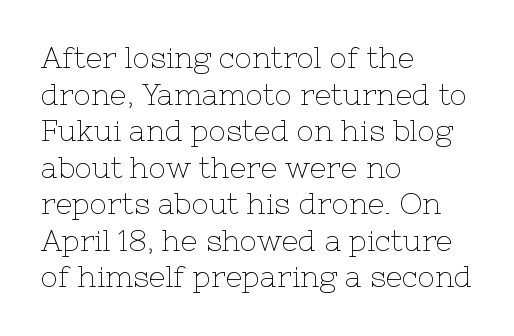
The image shows 29 px thin serif type, upright; set left-aligned, normal line spacing (1.26x), normal letter spacing, not underlined; low stroke contrast and a medium x-height.
